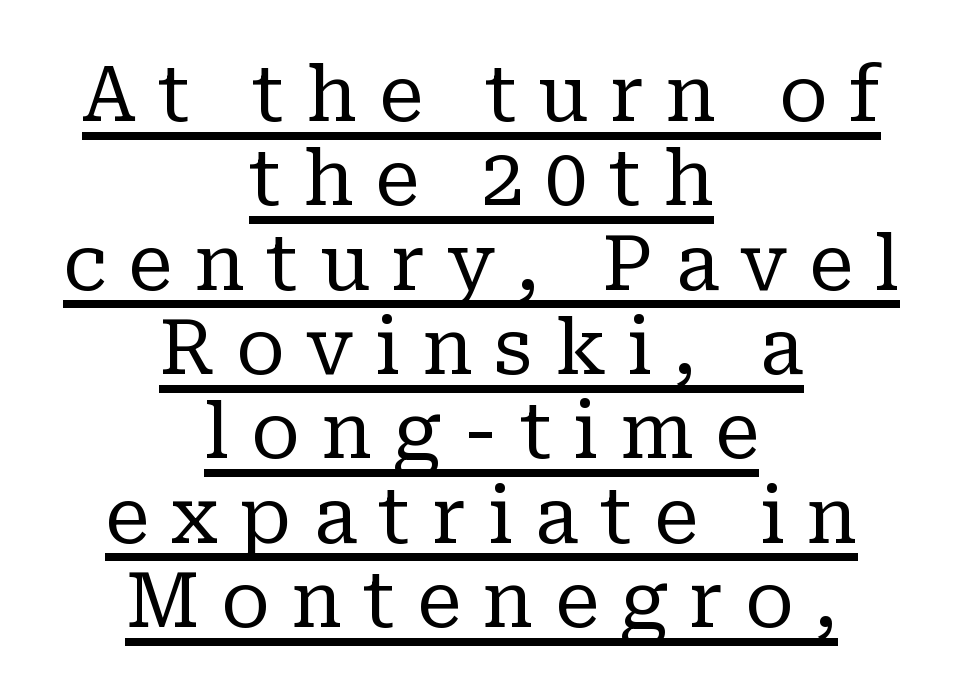
Q: Is the text bold? A: No.
Q: Is the text italic (slanted)? A: No, it is upright.
Q: Is the typeface a serif or a sans-serif typeface? A: Serif.
Q: Is the text underlined? A: Yes.
Q: How is the paragraph aligned? A: Centered.
Q: Is the spacing between letters normal or unusually wide? A: Unusually wide.
Q: Is the spacing between lines tight, normal or loose? A: Tight.
Q: Width (condensed, normal, or wide)? A: Normal.
Q: Stroke contrast? A: Low.
Q: x-height? A: Medium.
Q: Monospaced? A: No.
